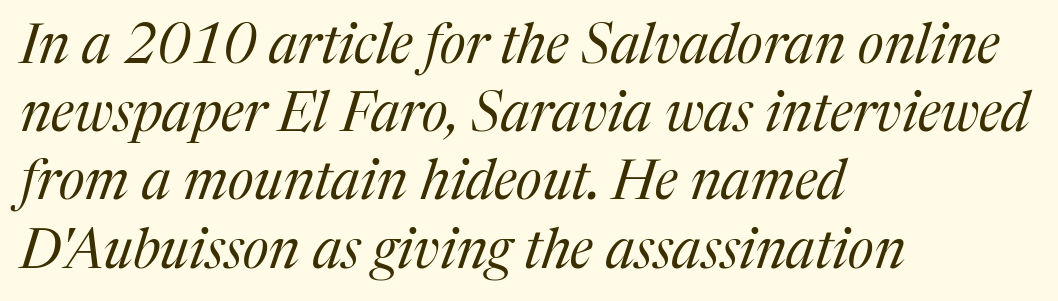
Q: Is the text bold? A: No.
Q: Is the text italic (slanted)? A: Yes, it leans right by about 17 degrees.
Q: Is the typeface a serif or a sans-serif typeface? A: Serif.
Q: Is the text underlined? A: No.
Q: How is the paragraph aligned? A: Left-aligned.
Q: Is the spacing between letters normal or unusually wide? A: Normal.
Q: Width (condensed, normal, or wide)? A: Normal.
Q: Stroke contrast? A: Medium.
Q: x-height? A: Medium.
Q: Monospaced? A: No.
